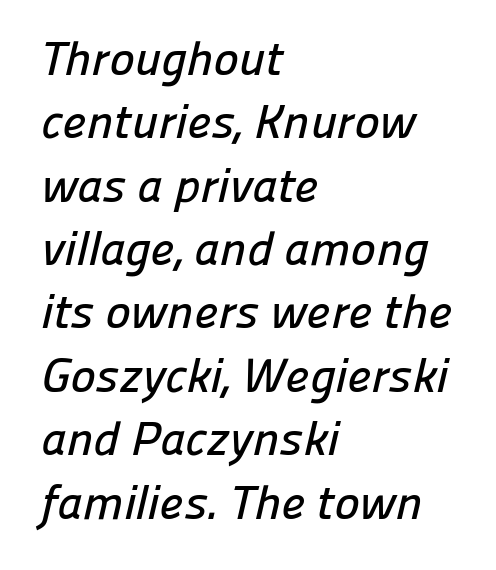
Q: Is the typeface a serif or a sans-serif typeface? A: Sans-serif.
Q: Is the text underlined? A: No.
Q: How is the paragraph aligned? A: Left-aligned.
Q: Is the spacing between letters normal or unusually wide? A: Normal.
Q: Is the spacing between lines tight, normal or loose? A: Normal.
Q: Width (condensed, normal, or wide)? A: Normal.
Q: Stroke contrast? A: Low.
Q: x-height? A: Medium.
Q: Monospaced? A: No.
